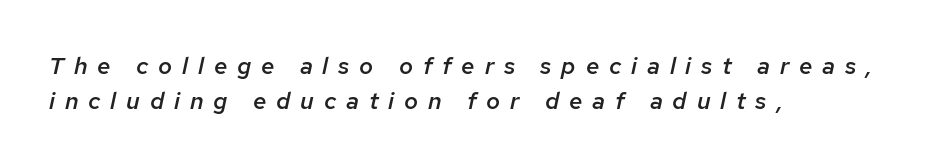
These lines carry some extra weight — a demibold, not a full bold. Successive baselines arrive at the customary interval. The axis of the letterforms is tilted away from vertical. Caption: expanded tracking, letters set apart.
